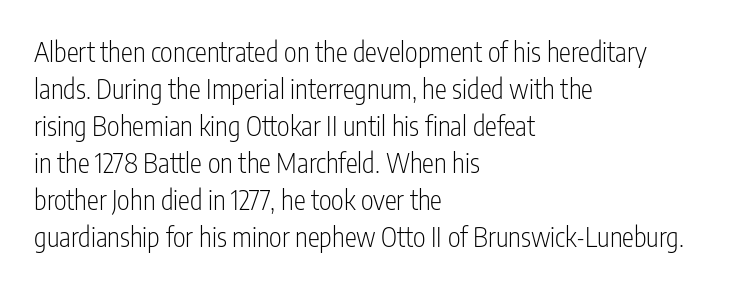
Reading down the block, your eye returns to a fixed left position each line. Tall strokes in this sample are plumb rather than angled. The rendering uses a moderate line-height, typical for paragraphs. This is not heavy type; no bold has been used. Any mark beneath the type? The region is blank. Each word holds together tightly as a unit, with standard inter-letter gaps.
